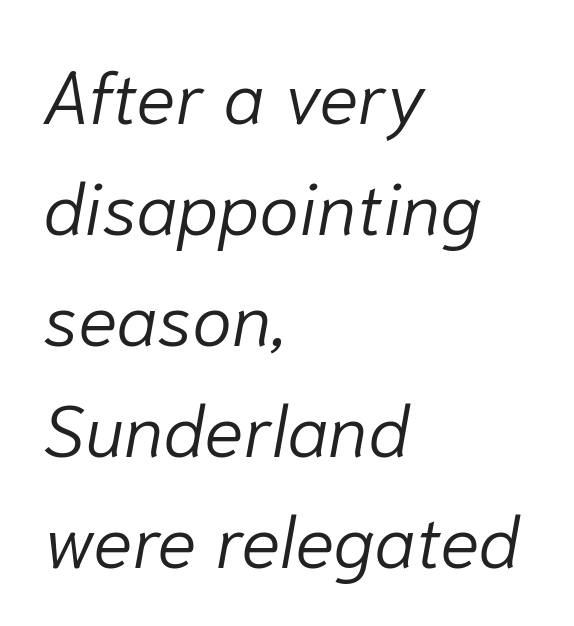
The rag falls on the right side of this text block. Each row of text sits above clean, open space. The passage shown is typed in a proportional face where columns would drift. No extra tracking has been applied to these lines. Ink coverage per letter is moderate at most.
